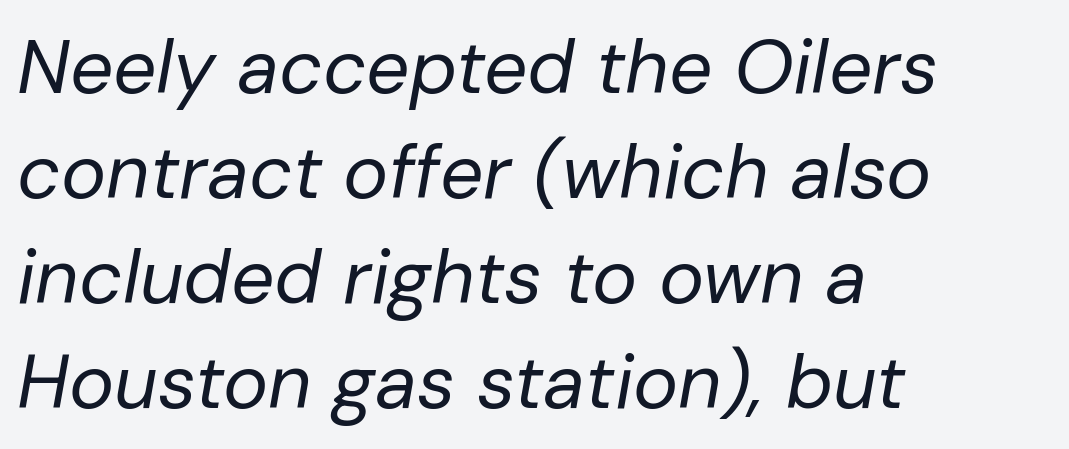
Q: Is the text bold? A: No.
Q: Is the text italic (slanted)? A: Yes, it leans right by about 10 degrees.
Q: Is the text underlined? A: No.
Q: How is the paragraph aligned? A: Left-aligned.
Q: Is the spacing between letters normal or unusually wide? A: Normal.
Q: Is the spacing between lines tight, normal or loose? A: Normal.
Q: Width (condensed, normal, or wide)? A: Normal.
Q: Stroke contrast? A: Low.
Q: x-height? A: Medium.
Q: Monospaced? A: No.
